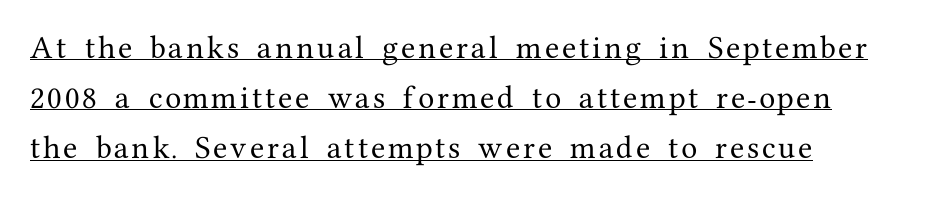
{"italic": "no", "underline": "yes", "line_spacing": "loose", "line_spacing_ratio": 1.93, "glyph_px": 26}
